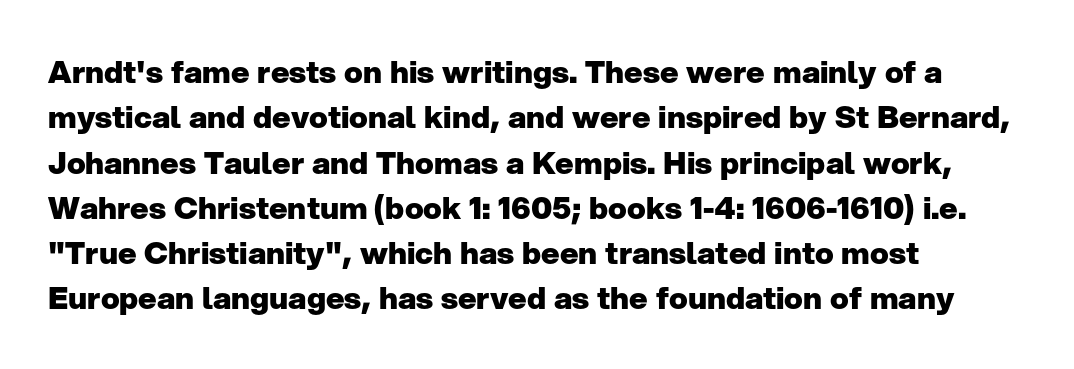
{"serif": "no", "italic": "no", "bold": "yes", "weight": "heavy", "width": "normal", "stroke_contrast": "low", "x_height": "medium", "monospaced": "no", "underline": "no", "align": "left", "line_spacing": "normal", "line_spacing_ratio": 1.46, "letter_spacing": "normal", "letter_spacing_em": 0.0, "glyph_px": 31}
